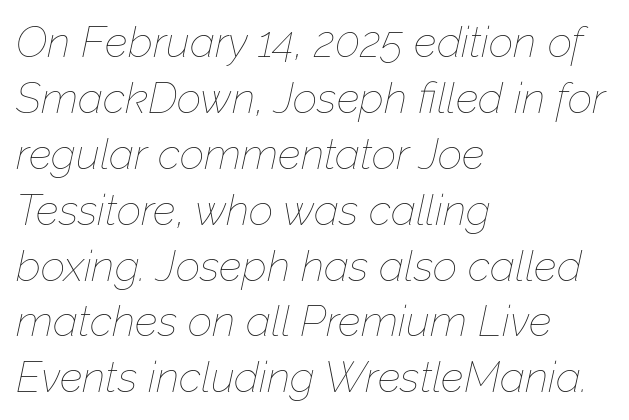
Characters follow at the spacing the type designer built in. The letters are slanted; this is an italic face. The space between consecutive lines is moderate. Is the block centered? No — it sits flush against the left margin. Quick note: underline off. The letterforms sit at book weight or below.
